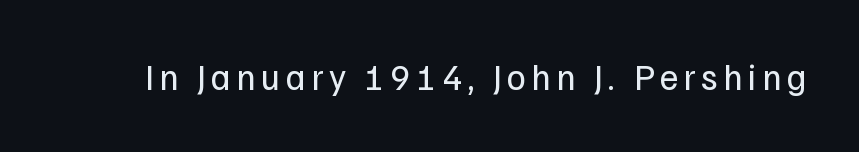
Q: Is the text bold? A: No.
Q: Is the text italic (slanted)? A: No, it is upright.
Q: Is the typeface a serif or a sans-serif typeface? A: Sans-serif.
Q: Is the text underlined? A: No.
Q: Width (condensed, normal, or wide)? A: Normal.
Q: Stroke contrast? A: Low.
Q: x-height? A: Medium.
Q: Monospaced? A: No.
